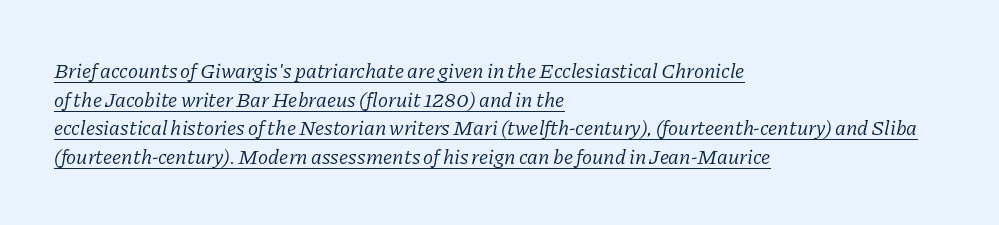
Q: Is the text bold? A: No.
Q: Is the text italic (slanted)? A: Yes, it leans right by about 11 degrees.
Q: Is the text underlined? A: Yes.
Q: How is the paragraph aligned? A: Left-aligned.
Q: Is the spacing between letters normal or unusually wide? A: Normal.
Q: Is the spacing between lines tight, normal or loose? A: Normal.
